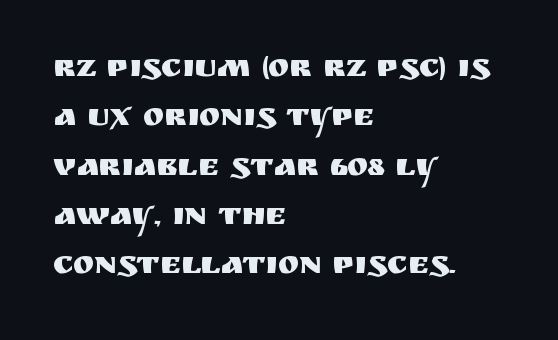
{"serif": "no", "italic": "no", "width": "normal", "stroke_contrast": "medium", "x_height": "large", "monospaced": "no", "underline": "no", "align": "left", "line_spacing": "normal", "line_spacing_ratio": 1.54, "letter_spacing": "normal", "letter_spacing_em": 0.0, "glyph_px": 32}
